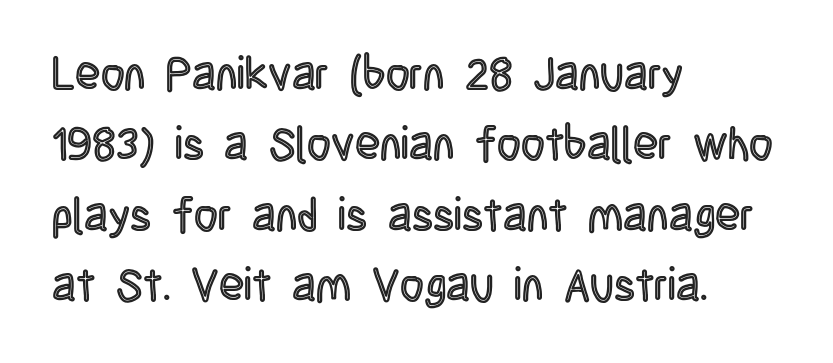
Is there any slant? The stems are plumb. No word sits above an underline. Typeset ragged right — the left edge is the straight one. Tracking value appears to be zero — textbook default spacing. The face used here is proportionally spaced, like ordinary book or web type. Notice how descenders clear the ascenders below comfortably — that's standard leading.
